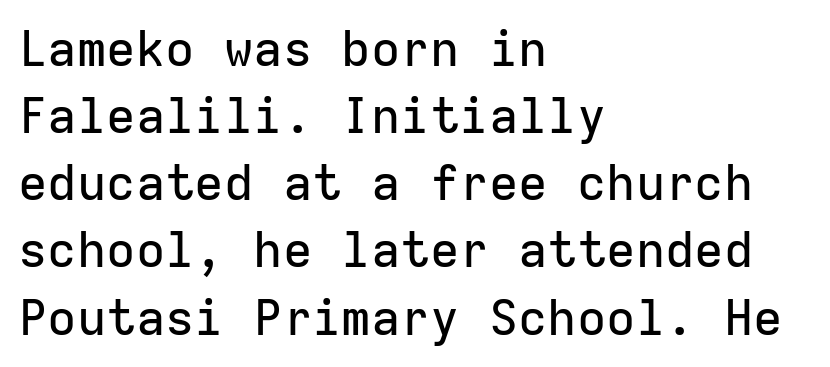
{"serif": "no", "italic": "no", "width": "normal", "stroke_contrast": "low", "x_height": "medium", "monospaced": "yes", "underline": "no", "align": "left", "line_spacing": "normal", "line_spacing_ratio": 1.37, "letter_spacing": "normal", "letter_spacing_em": 0.0, "glyph_px": 49}
